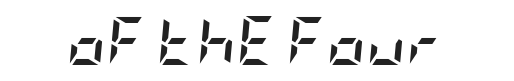
Q: Is the text bold? A: Yes.
Q: Is the text italic (slanted)? A: Yes, it leans right by about 5 degrees.
Q: Is the text underlined? A: No.
Q: Is the spacing between letters normal or unusually wide? A: Normal.
Q: Width (condensed, normal, or wide)? A: Condensed.
Q: Stroke contrast? A: Low.
Q: x-height? A: Large.
